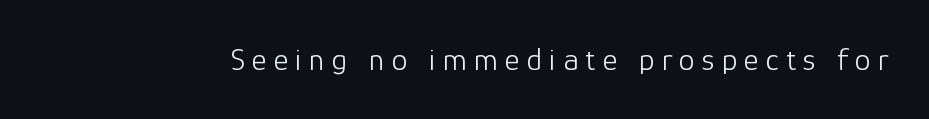
The image shows 32 px light sans-serif type, upright; set unusually wide letter spacing (+0.22 em), not underlined; low stroke contrast and a medium x-height.
